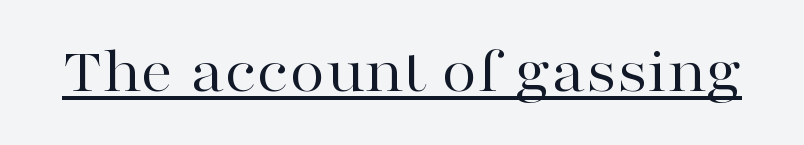
Q: Is the text bold? A: No.
Q: Is the text italic (slanted)? A: No, it is upright.
Q: Is the typeface a serif or a sans-serif typeface? A: Serif.
Q: Is the text underlined? A: Yes.
Q: Is the spacing between letters normal or unusually wide? A: Normal.
Q: Width (condensed, normal, or wide)? A: Wide.
Q: Stroke contrast? A: High.
Q: x-height? A: Medium.
Q: Monospaced? A: No.
